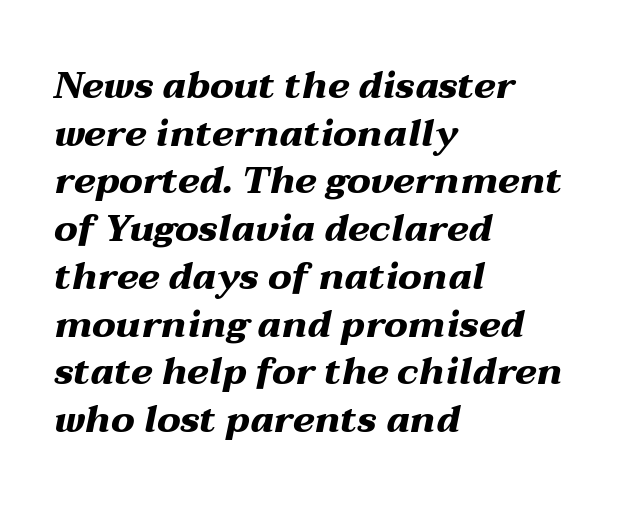
The image shows 37 px heavy, wide type, italic (leaning right); set left-aligned, normal line spacing (1.29x), normal letter spacing, not underlined; medium stroke contrast and a medium x-height.
